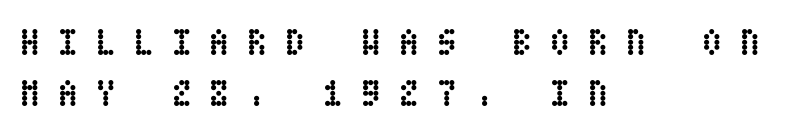
{"italic": "no", "bold": "yes", "weight": "semibold", "width": "condensed", "stroke_contrast": "low", "x_height": "large", "underline": "no", "align": "left", "line_spacing": "normal", "line_spacing_ratio": 1.34, "letter_spacing": "wide", "letter_spacing_em": 0.45, "glyph_px": 38}
